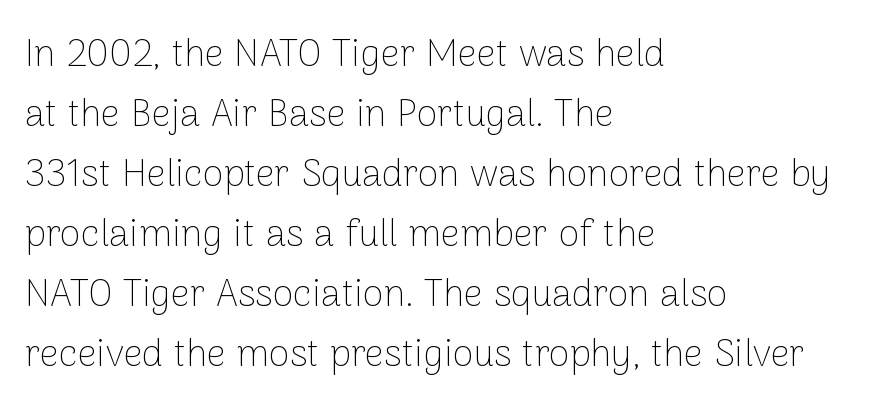
Q: Is the text bold? A: No.
Q: Is the text italic (slanted)? A: No, it is upright.
Q: Is the typeface a serif or a sans-serif typeface? A: Sans-serif.
Q: Is the text underlined? A: No.
Q: How is the paragraph aligned? A: Left-aligned.
Q: Is the spacing between letters normal or unusually wide? A: Normal.
Q: Is the spacing between lines tight, normal or loose? A: Normal.
Q: Width (condensed, normal, or wide)? A: Normal.
Q: Stroke contrast? A: Low.
Q: x-height? A: Medium.
Q: Monospaced? A: No.
